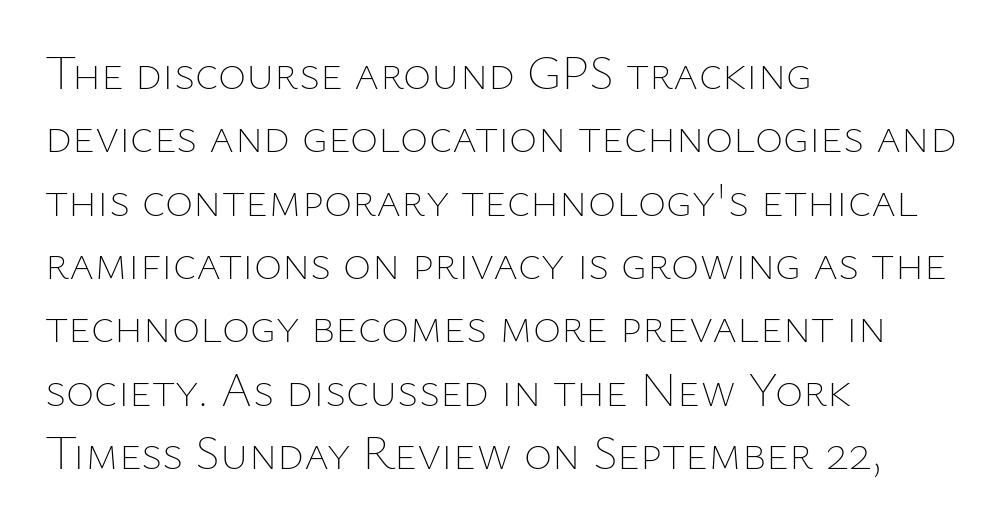
The image shows 48 px thin type, upright; set left-aligned, normal line spacing (1.32x), normal letter spacing, not underlined; low stroke contrast and a medium x-height.
